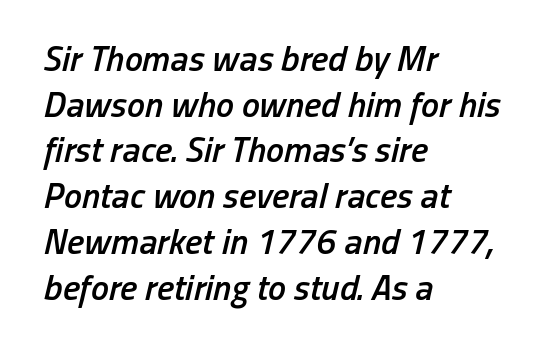
Q: Is the text bold? A: Semi-bold.
Q: Is the text italic (slanted)? A: Yes, it leans right by about 13 degrees.
Q: Is the text underlined? A: No.
Q: How is the paragraph aligned? A: Left-aligned.
Q: Is the spacing between letters normal or unusually wide? A: Normal.
Q: Is the spacing between lines tight, normal or loose? A: Normal.
Q: Width (condensed, normal, or wide)? A: Condensed.
Q: Stroke contrast? A: Low.
Q: x-height? A: Medium.
Q: Monospaced? A: No.
